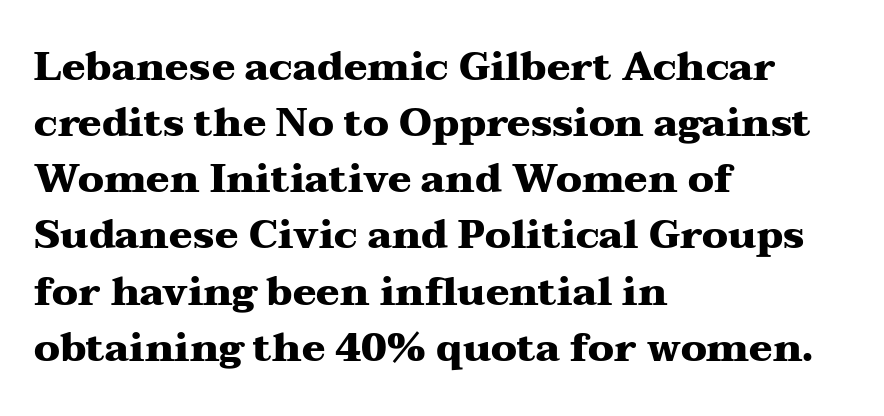
Character widths vary here, with narrow letters taking less room than wide ones. Observe the ordinary spacing: letters are neighbours, not strangers. Summary of weight: heavy, a full bold. The leading is moderate, giving the passage an even texture. Characters remain perfectly vertical along every line. The designer went with a serif here, giving each stem small feet.
